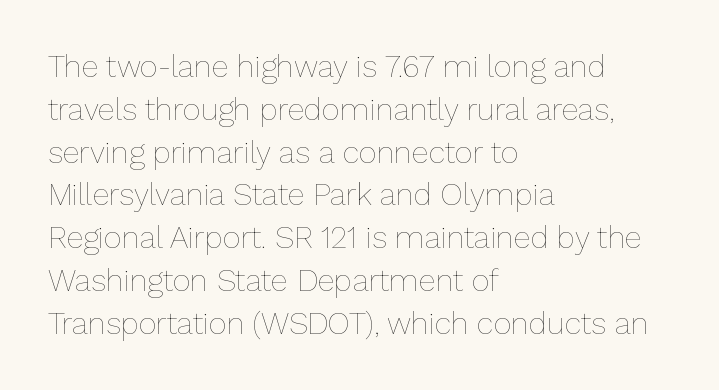
The image shows 31 px thin type, upright; set left-aligned, normal line spacing (1.38x), normal letter spacing, not underlined; low stroke contrast and a medium x-height.
